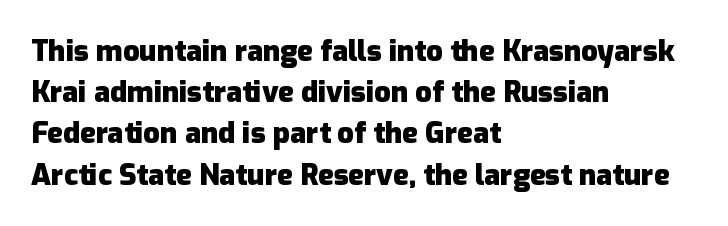
The image shows 29 px heavy sans-serif type, upright; set left-aligned, normal line spacing (1.42x), normal letter spacing, not underlined; low stroke contrast and a medium x-height.
